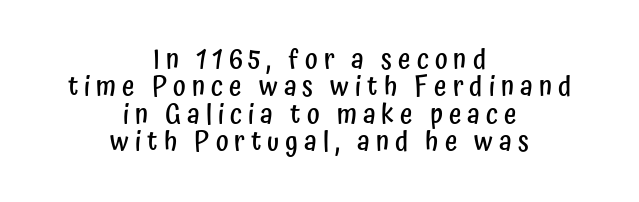
Q: Is the text bold? A: Semi-bold.
Q: Is the text italic (slanted)? A: No, it is upright.
Q: Is the text underlined? A: No.
Q: How is the paragraph aligned? A: Centered.
Q: Is the spacing between letters normal or unusually wide? A: Unusually wide.
Q: Is the spacing between lines tight, normal or loose? A: Tight.
